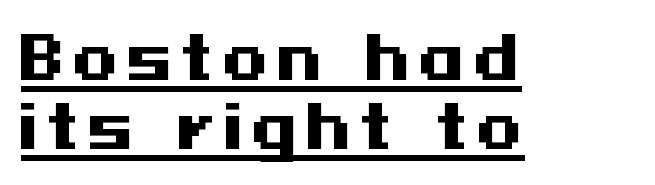
The image shows 59 px heavy, wide sans-serif type, upright; set left-aligned, line spacing 1.17x, underlined; medium stroke contrast and a medium x-height.
